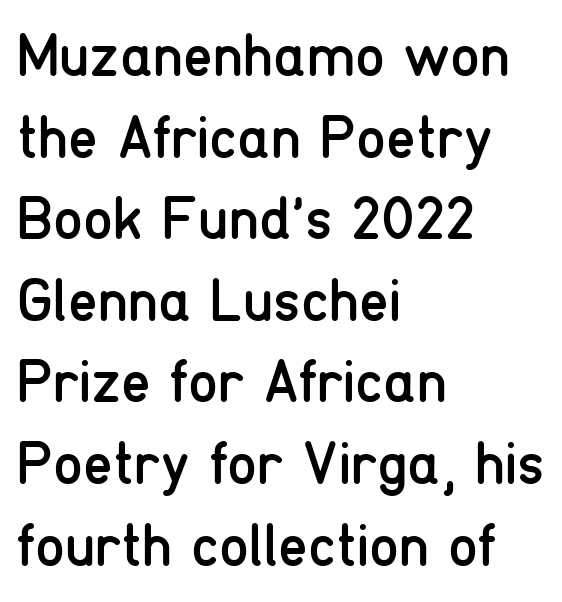
Heft: none added — not bold. Layout note: lines flush left. Summary of vertical rhythm: regular, with standard interline spacing. Between one letter and the next there's only the usual sliver of space.
